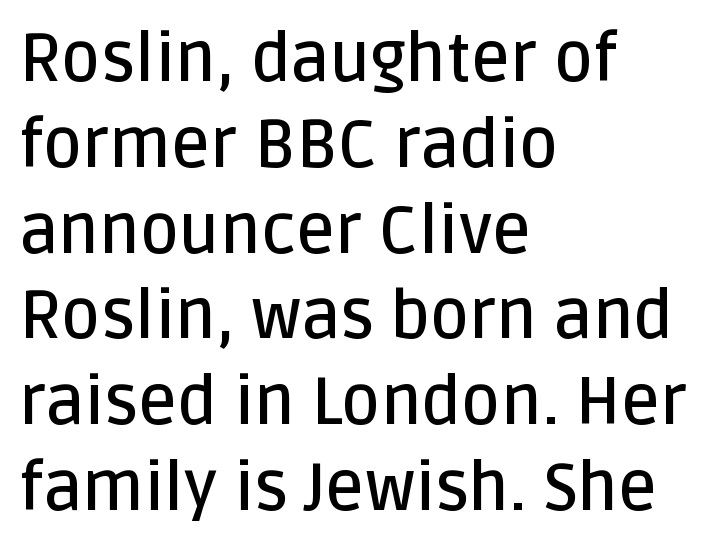
Q: Is the text bold? A: Semi-bold.
Q: Is the text italic (slanted)? A: No, it is upright.
Q: Is the typeface a serif or a sans-serif typeface? A: Sans-serif.
Q: Is the text underlined? A: No.
Q: How is the paragraph aligned? A: Left-aligned.
Q: Is the spacing between letters normal or unusually wide? A: Normal.
Q: Is the spacing between lines tight, normal or loose? A: Normal.
Q: Width (condensed, normal, or wide)? A: Normal.
Q: Stroke contrast? A: Low.
Q: x-height? A: Large.
Q: Monospaced? A: No.
